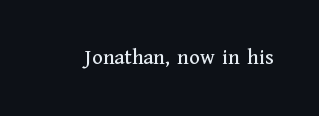
Q: Is the text italic (slanted)? A: No, it is upright.
Q: Is the text underlined? A: No.
Q: Is the spacing between letters normal or unusually wide? A: Normal.
